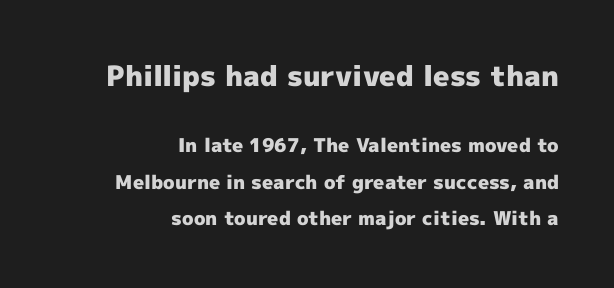
{"serif": "no", "italic": "no", "bold": "yes", "weight": "heavy", "width": "normal", "x_height": "medium", "monospaced": "no", "underline": "no", "align": "right", "line_spacing": "loose", "line_spacing_ratio": 1.92, "letter_spacing": "normal", "letter_spacing_em": 0.0, "larger_block": "first", "size_ratio": 1.47, "glyph_px": 28}
